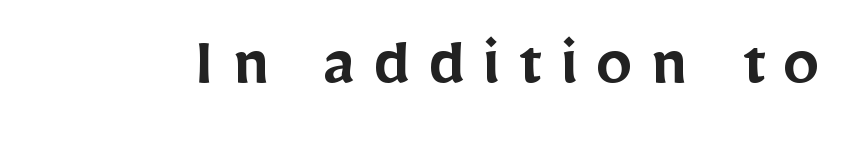
Stroke terminals: plain, sans-serif. The type sits square on the baseline with zero lean. The passage shown is semibold, sitting just below true bold. A typesetter would call this heavily tracked-out type. Descender tails drop into unmarked territory. Think of a printed novel: that variable character pitch is what you see here.
